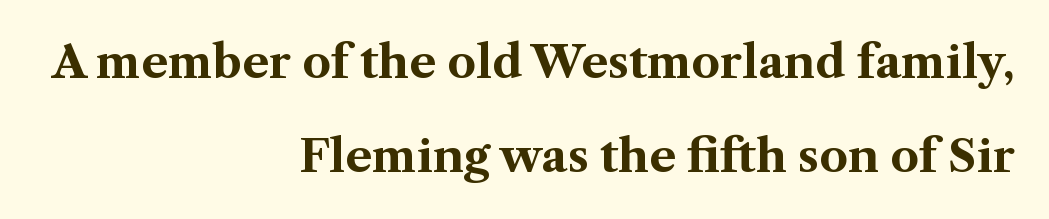
The image shows 45 px bold serif type, upright; set right-aligned, loose line spacing (2.1x), normal letter spacing, not underlined; medium stroke contrast and a medium x-height.
